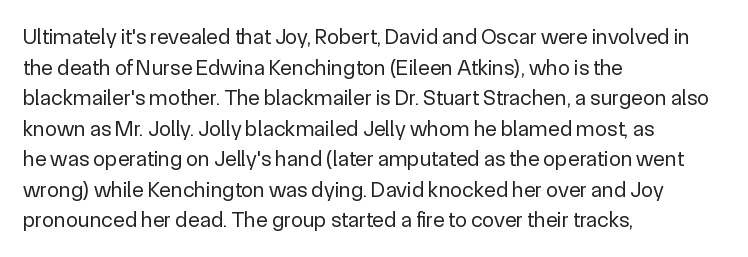
Q: Is the text bold? A: No.
Q: Is the text italic (slanted)? A: No, it is upright.
Q: Is the text underlined? A: No.
Q: How is the paragraph aligned? A: Left-aligned.
Q: Is the spacing between letters normal or unusually wide? A: Normal.
Q: Is the spacing between lines tight, normal or loose? A: Normal.
